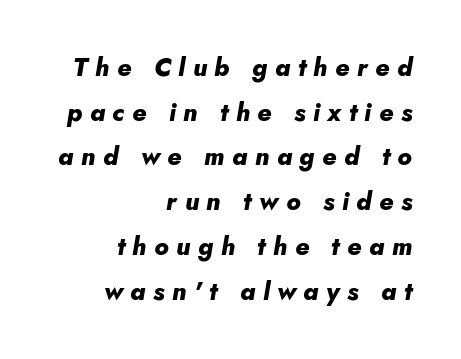
{"italic": "yes", "lean": "right", "slant_degrees": 10, "bold": "yes", "underline": "no", "align": "right", "line_spacing_ratio": 1.79, "letter_spacing": "wide", "letter_spacing_em": 0.3, "glyph_px": 25}
